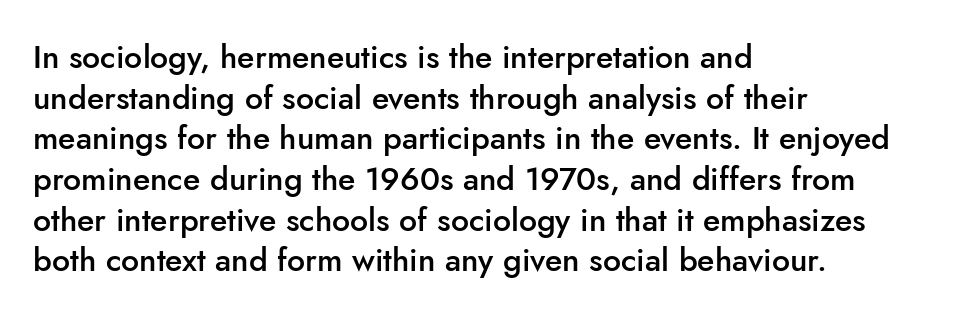
Q: Is the text bold? A: Semi-bold.
Q: Is the text italic (slanted)? A: No, it is upright.
Q: Is the typeface a serif or a sans-serif typeface? A: Sans-serif.
Q: Is the text underlined? A: No.
Q: How is the paragraph aligned? A: Left-aligned.
Q: Is the spacing between letters normal or unusually wide? A: Normal.
Q: Is the spacing between lines tight, normal or loose? A: Normal.
Q: Width (condensed, normal, or wide)? A: Normal.
Q: Stroke contrast? A: Low.
Q: x-height? A: Small.
Q: Monospaced? A: No.
